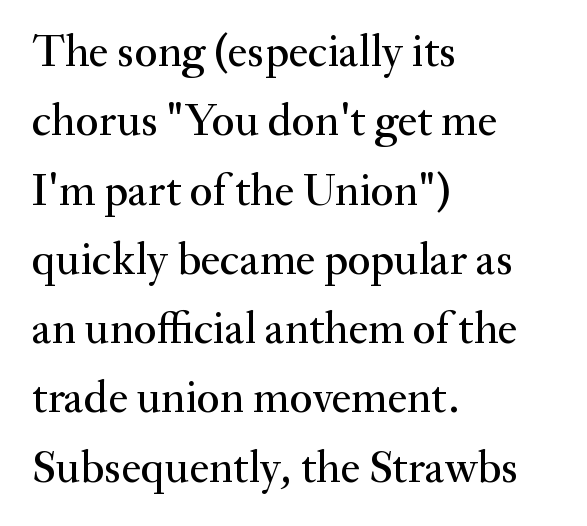
Q: Is the text italic (slanted)? A: No, it is upright.
Q: Is the typeface a serif or a sans-serif typeface? A: Serif.
Q: Is the text underlined? A: No.
Q: How is the paragraph aligned? A: Left-aligned.
Q: Is the spacing between letters normal or unusually wide? A: Normal.
Q: Is the spacing between lines tight, normal or loose? A: Normal.
Q: Width (condensed, normal, or wide)? A: Normal.
Q: Stroke contrast? A: Medium.
Q: x-height? A: Small.
Q: Monospaced? A: No.
